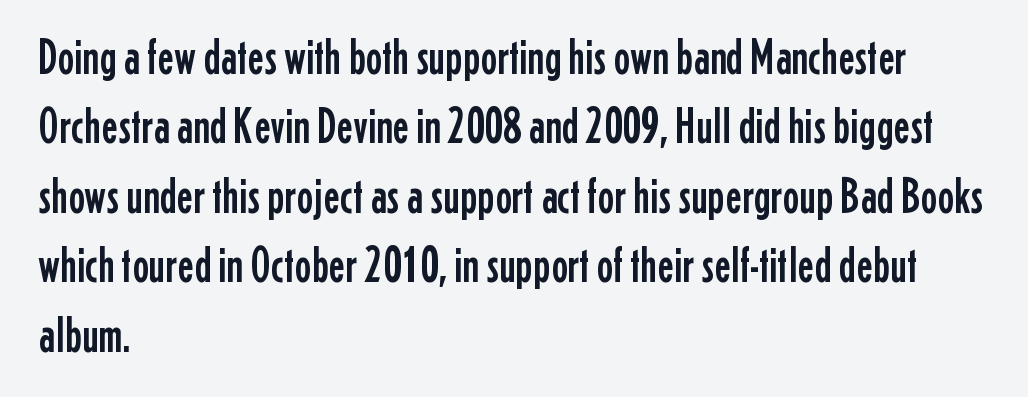
{"serif": "no", "italic": "no", "width": "condensed", "stroke_contrast": "low", "x_height": "medium", "monospaced": "no", "underline": "no", "align": "left", "line_spacing": "normal", "line_spacing_ratio": 1.39, "letter_spacing": "normal", "letter_spacing_em": 0.0, "glyph_px": 50}
